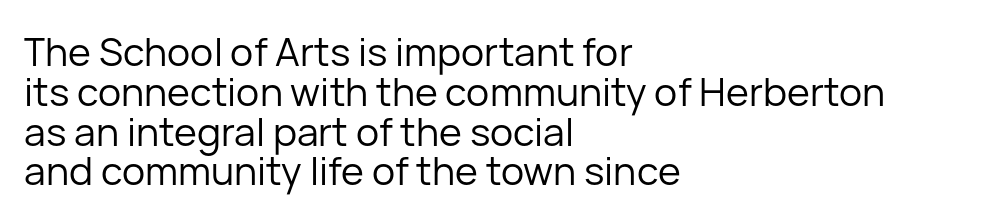
Q: Is the text bold? A: No.
Q: Is the text italic (slanted)? A: No, it is upright.
Q: Is the typeface a serif or a sans-serif typeface? A: Sans-serif.
Q: Is the text underlined? A: No.
Q: How is the paragraph aligned? A: Left-aligned.
Q: Is the spacing between letters normal or unusually wide? A: Normal.
Q: Is the spacing between lines tight, normal or loose? A: Tight.
Q: Width (condensed, normal, or wide)? A: Normal.
Q: Stroke contrast? A: Low.
Q: x-height? A: Medium.
Q: Monospaced? A: No.
